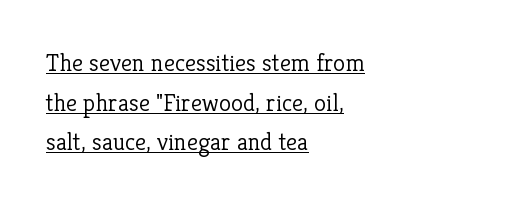
The image shows 25 px text type, upright; set left-aligned, normal line spacing (1.59x), normal letter spacing, underlined.
